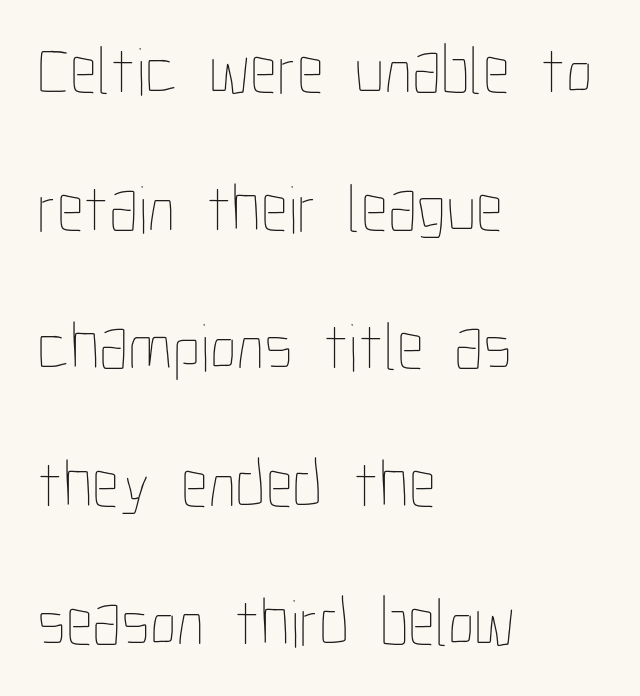
{"italic": "no", "bold": "no", "weight": "thin", "width": "condensed", "stroke_contrast": "low", "x_height": "medium", "monospaced": "no", "underline": "no", "align": "left", "line_spacing": "loose", "line_spacing_ratio": 2.03, "letter_spacing": "normal", "letter_spacing_em": 0.0, "glyph_px": 68}
